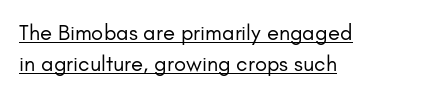
Q: Is the text bold? A: No.
Q: Is the text italic (slanted)? A: No, it is upright.
Q: Is the text underlined? A: Yes.
Q: How is the paragraph aligned? A: Left-aligned.
Q: Is the spacing between letters normal or unusually wide? A: Normal.
Q: Is the spacing between lines tight, normal or loose? A: Normal.
